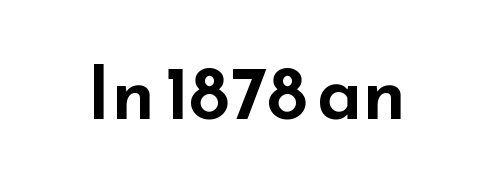
You can tell it's not italic because the verticals are truly vertical. No word sits above an underline. Is this a sans? Yes — the strokes have no serifs. Inter-character spacing is left at the font's built-in metrics.
